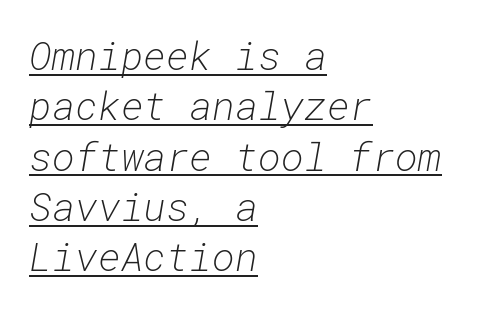
Teacher's note: observe the even left margin — that is flush-left alignment. Spacing verdict: monospaced, one width for all characters. The face used here has a pronounced slope to its letters. Ink coverage per letter is moderate at most.
